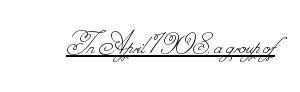
This is not heavy type; no bold has been used. There is no visible air inserted between adjacent glyphs. Do the characters align in a grid? No, the font is proportional. What decoration does the sample have? An underline.
